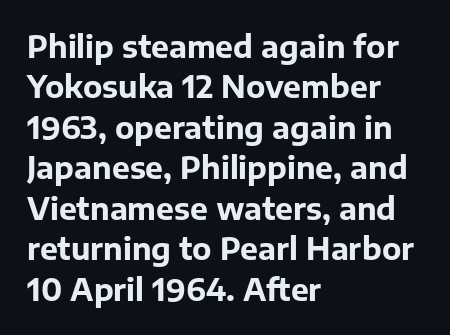
The image shows 30 px bold sans-serif type, upright; set left-aligned, normal line spacing (1.35x), normal letter spacing, not underlined; low stroke contrast and a medium x-height.
